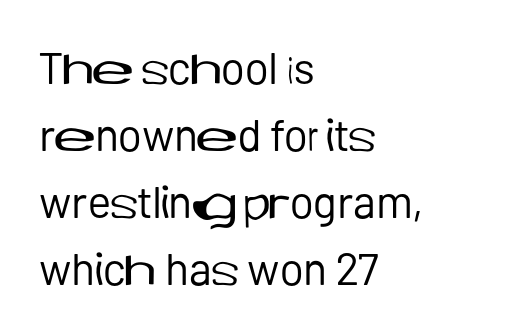
{"serif": "no", "italic": "no", "bold": "no", "weight": "regular", "width": "normal", "stroke_contrast": "low", "x_height": "medium", "monospaced": "no", "underline": "no", "align": "left", "line_spacing": "normal", "line_spacing_ratio": 1.49, "letter_spacing": "normal", "letter_spacing_em": 0.0, "glyph_px": 45}
